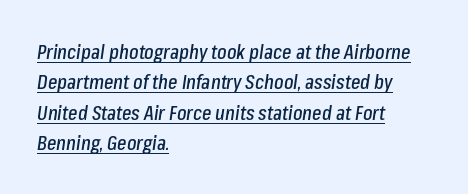
Q: Is the text italic (slanted)? A: Yes, it leans right by about 8 degrees.
Q: Is the text underlined? A: Yes.
Q: How is the paragraph aligned? A: Left-aligned.
Q: Is the spacing between letters normal or unusually wide? A: Normal.
Q: Is the spacing between lines tight, normal or loose? A: Normal.
